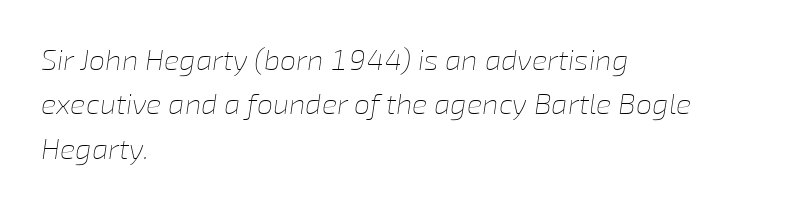
Q: Is the text bold? A: No.
Q: Is the text italic (slanted)? A: Yes, it leans right by about 8 degrees.
Q: Is the text underlined? A: No.
Q: How is the paragraph aligned? A: Left-aligned.
Q: Is the spacing between letters normal or unusually wide? A: Normal.
Q: Is the spacing between lines tight, normal or loose? A: Normal.
Q: Width (condensed, normal, or wide)? A: Normal.
Q: Stroke contrast? A: Low.
Q: x-height? A: Medium.
Q: Monospaced? A: No.
